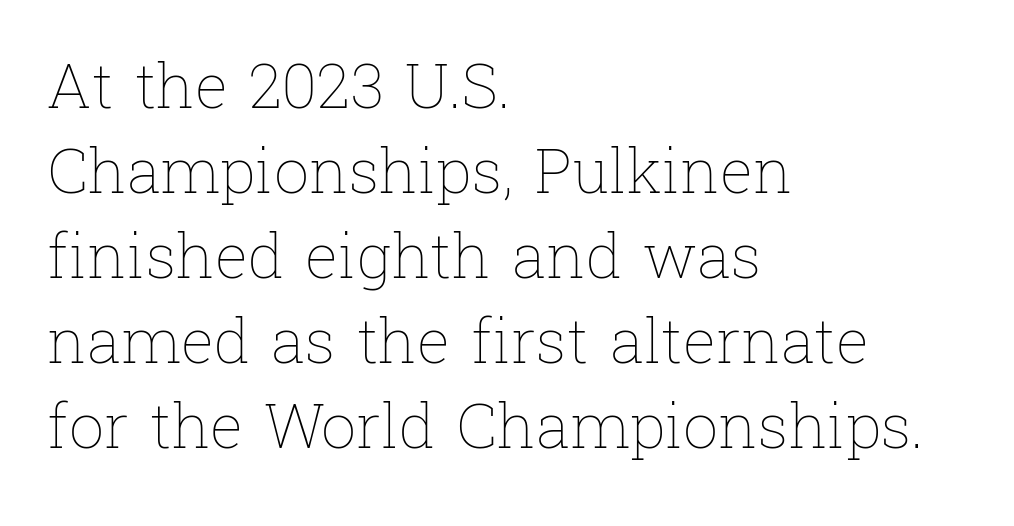
The image shows 62 px thin type, upright; set left-aligned, normal line spacing (1.37x), normal letter spacing, not underlined; low stroke contrast and a medium x-height.
